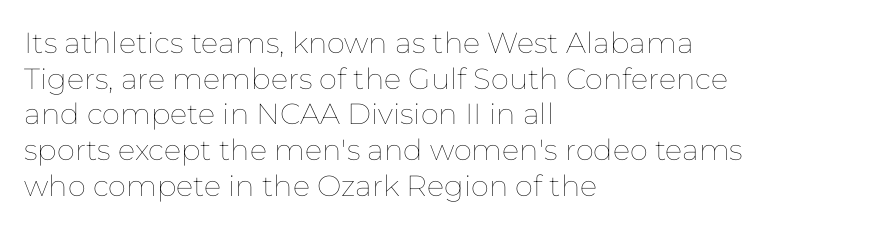
Think of a printed novel: that variable character pitch is what you see here. Caption: face not bold, strokes unweighted. Descender tails drop into unmarked territory. The passage shown has conventional tracking throughout. All the whitespace from short lines collects on the right. Italic: no, the glyphs are upright roman.
